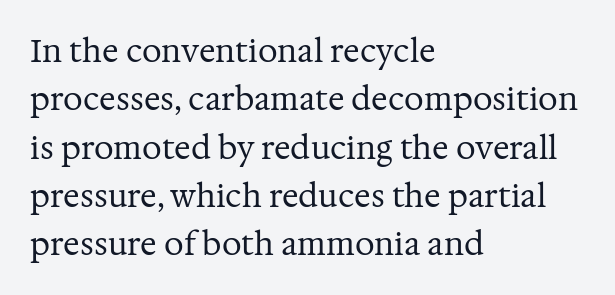
The image shows 31 px regular-weight serif type, upright; set left-aligned, normal line spacing (1.56x), normal letter spacing, not underlined; medium stroke contrast and a medium x-height.
